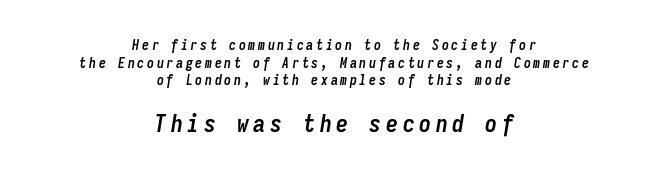
The words here are not underlined. Reading down the column, the eye jumps a familiar distance to each next line. Scale increases going downward across the two blocks. Casual observation: everything's sitting right in the middle. If you drew a line through each stem, it would be angled.
